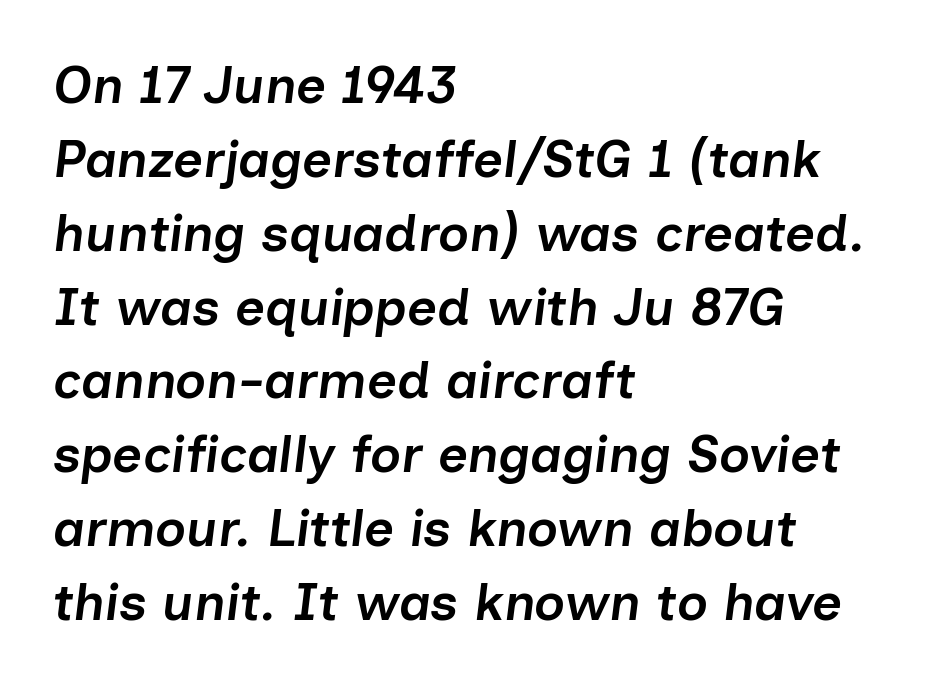
The image shows 52 px semibold type, italic (leaning right); set left-aligned, normal line spacing (1.42x), normal letter spacing, not underlined; low stroke contrast and a medium x-height.
